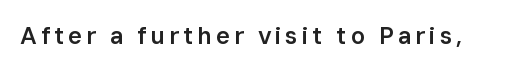
{"italic": "no", "bold": "semi", "underline": "no", "glyph_px": 24}
